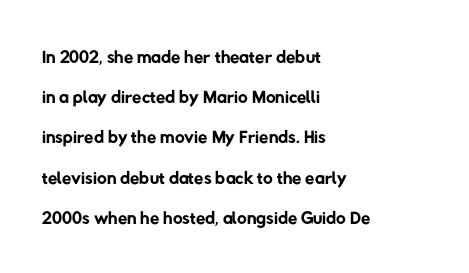
The image shows 27 px text type; set left-aligned, normal line spacing (1.49x), normal letter spacing, not underlined.
